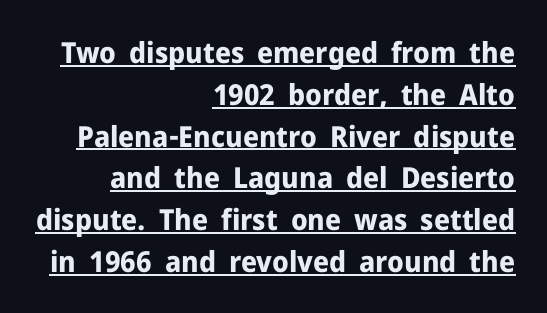
Reading down the block, your eye finds every line finishing at a fixed right position. The letters stand upright; this is a roman face. In terms of leading, this rendering sits right in the middle. The face used here is proportionally spaced, like ordinary book or web type. On the weight axis this lands at bold, roughly 700. This rendering employs a face without finishing strokes, i.e., a sans-serif.
